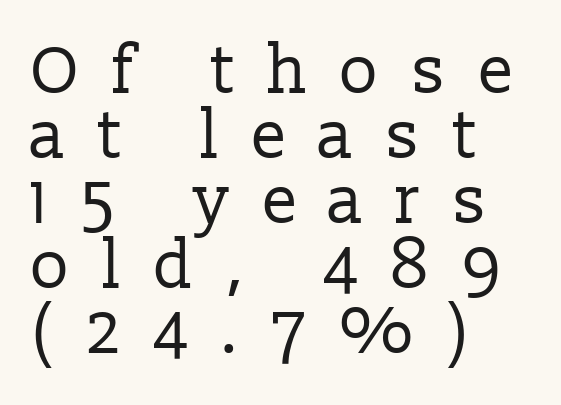
{"serif": "yes", "italic": "no", "bold": "no", "weight": "regular", "width": "normal", "stroke_contrast": "low", "x_height": "medium", "monospaced": "no", "underline": "no", "align": "left", "line_spacing": "tight", "line_spacing_ratio": 0.97, "letter_spacing": "wide", "letter_spacing_em": 0.46, "glyph_px": 67}
